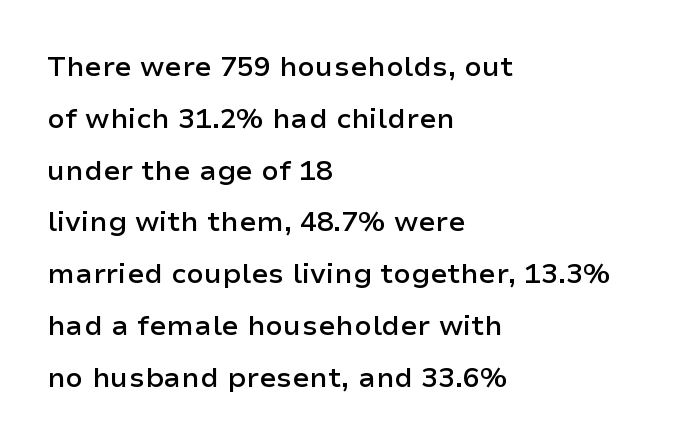
{"serif": "no", "italic": "no", "bold": "semi", "weight": "semibold", "width": "normal", "stroke_contrast": "low", "x_height": "medium", "monospaced": "no", "underline": "no", "align": "left", "line_spacing_ratio": 1.85, "letter_spacing": "normal", "letter_spacing_em": 0.0, "glyph_px": 28}
